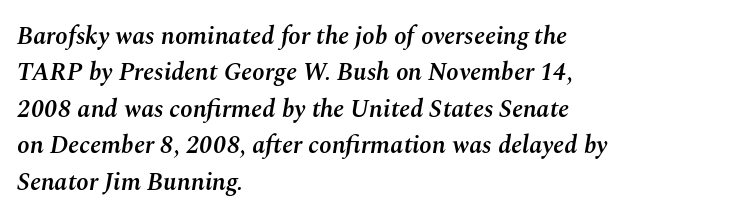
{"italic": "yes", "lean": "right", "slant_degrees": 10, "bold": "semi", "underline": "no", "align": "left", "line_spacing": "normal", "line_spacing_ratio": 1.46, "letter_spacing": "normal", "letter_spacing_em": 0.0, "glyph_px": 25}
